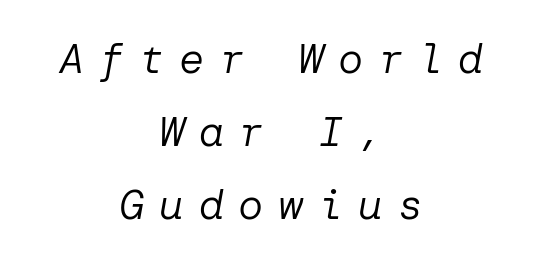
The image shows 42 px regular-weight type, italic (leaning right); set centered, line spacing 1.74x, unusually wide letter spacing (+0.35 em), not underlined; low stroke contrast and a medium x-height.
